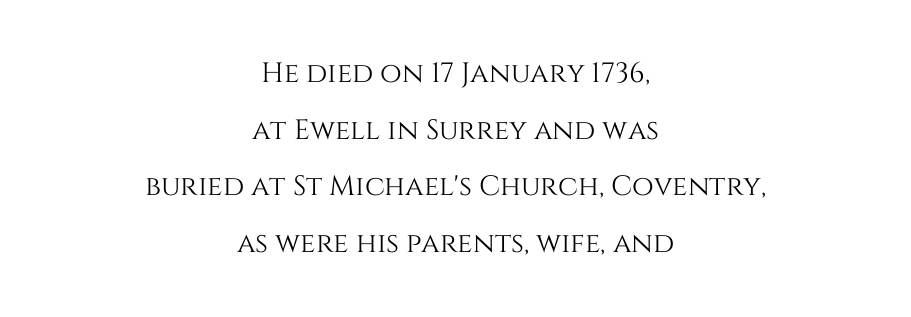
{"italic": "no", "width": "normal", "stroke_contrast": "medium", "x_height": "large", "monospaced": "no", "underline": "no", "align": "center", "line_spacing": "loose", "line_spacing_ratio": 2.02, "letter_spacing": "normal", "letter_spacing_em": 0.0, "glyph_px": 28}
